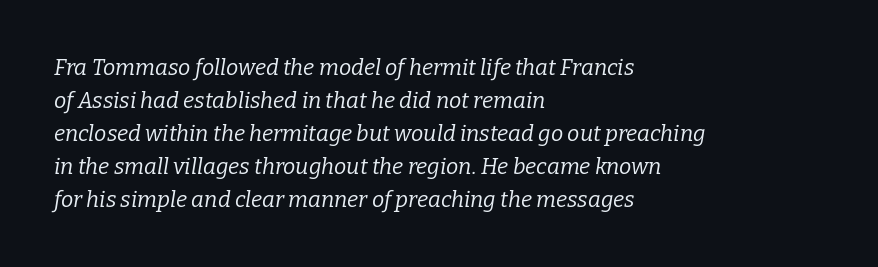
The image shows 22 px text type, italic (leaning right); set left-aligned, normal line spacing (1.5x), normal letter spacing, not underlined.
